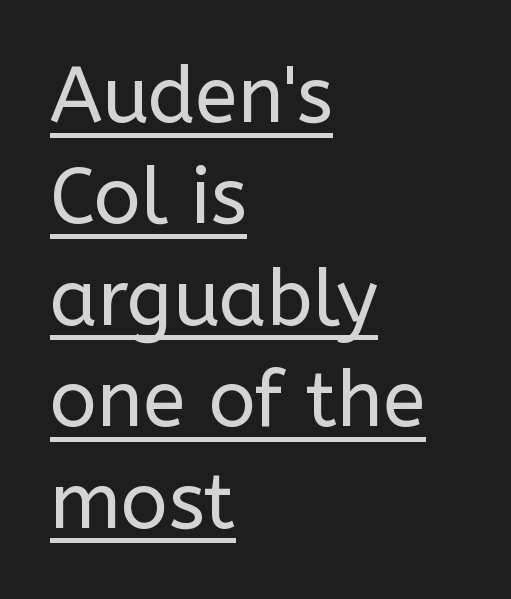
{"serif": "no", "italic": "no", "bold": "no", "weight": "regular", "width": "normal", "stroke_contrast": "low", "x_height": "medium", "monospaced": "no", "underline": "yes", "align": "left", "line_spacing": "normal", "line_spacing_ratio": 1.3, "letter_spacing": "normal", "letter_spacing_em": 0.0, "glyph_px": 78}
